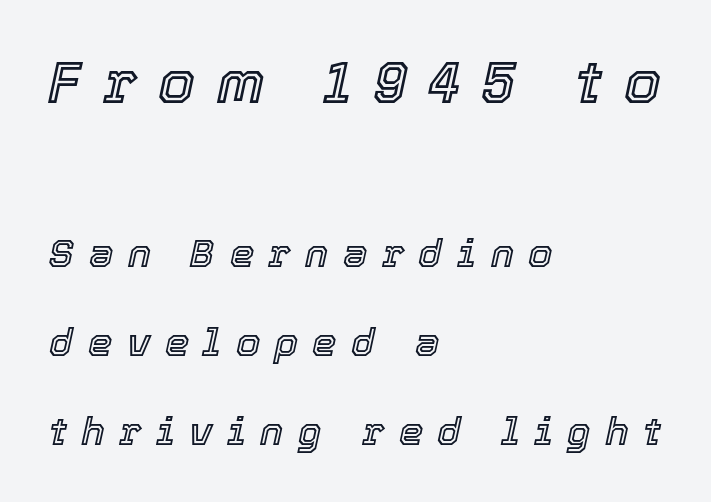
These lines stack with their left ends in a neat column. The area under the type is left untouched. Character widths vary here, with narrow letters taking less room than wide ones. The letters are spread apart with noticeably loose tracking. Two sizes are in play, and the larger belongs to the first block.
